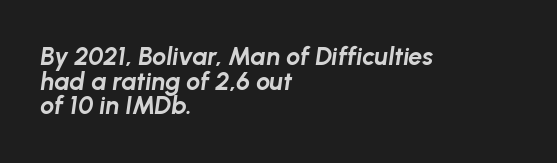
Q: Is the text bold? A: Yes.
Q: Is the text italic (slanted)? A: Yes, it leans right by about 8 degrees.
Q: Is the text underlined? A: No.
Q: How is the paragraph aligned? A: Left-aligned.
Q: Is the spacing between letters normal or unusually wide? A: Normal.
Q: Is the spacing between lines tight, normal or loose? A: Tight.
